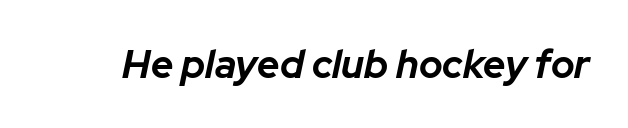
The image shows 39 px bold type, italic (leaning right); set normal letter spacing, not underlined; low stroke contrast and a medium x-height.
